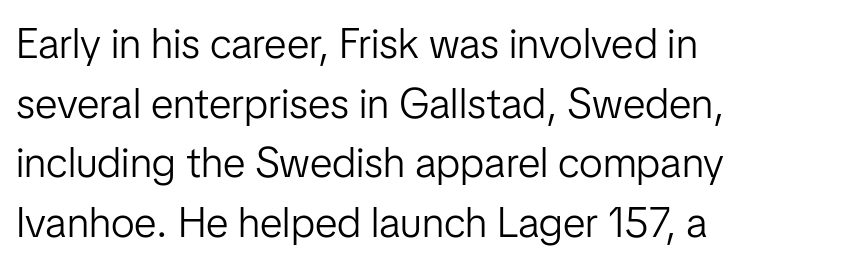
Alignment: flush left. Serifs: no, the terminals of the letterforms are clean. A typesetter would call this proportional, since set widths differ per character. Italic? Not at all — the glyphs are vertical. Weight class: somewhere from thin through regular. The designer left line spacing at the default.
